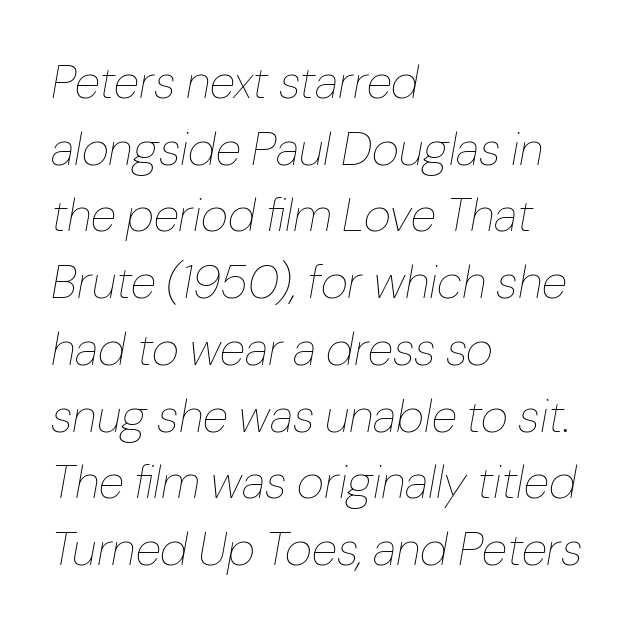
The image shows 47 px thin type, italic (leaning right); set left-aligned, normal line spacing (1.42x), normal letter spacing, not underlined; low stroke contrast and a medium x-height.
